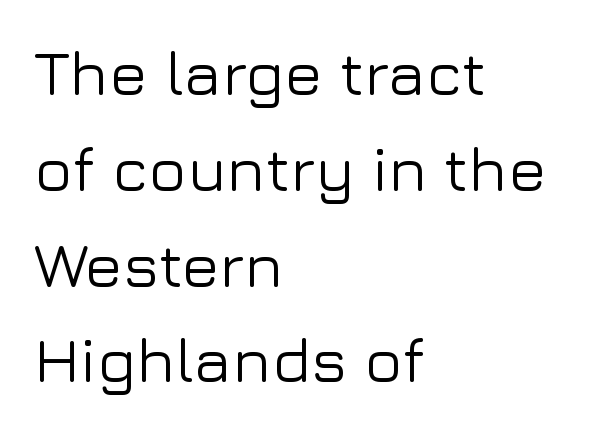
{"serif": "no", "italic": "no", "width": "normal", "stroke_contrast": "low", "x_height": "medium", "monospaced": "no", "underline": "no", "align": "left", "line_spacing": "normal", "line_spacing_ratio": 1.52, "letter_spacing": "normal", "letter_spacing_em": 0.0, "glyph_px": 63}
